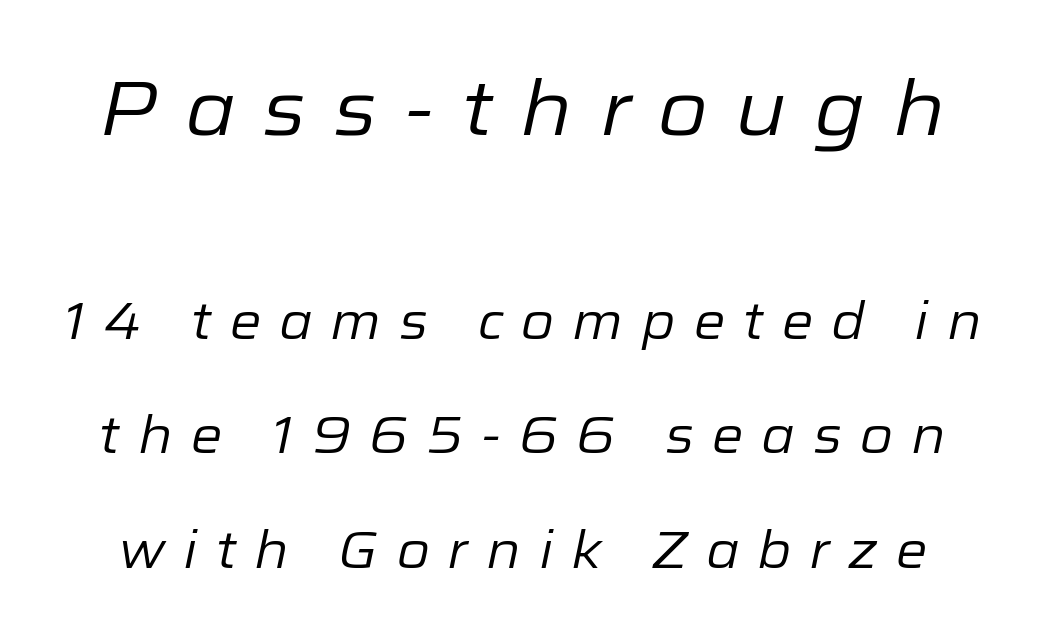
The cut favours lightness, reaching ordinary text weight at its darkest. Here the glyphs are tracked loosely, breaking word shapes into spaced letters. Anything drawn beneath the words? Only blank space. It's the slanting kind of type.
